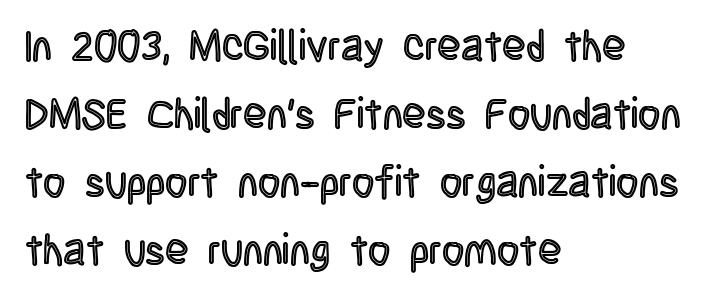
Q: Is the text italic (slanted)? A: No, it is upright.
Q: Is the text underlined? A: No.
Q: How is the paragraph aligned? A: Left-aligned.
Q: Is the spacing between letters normal or unusually wide? A: Normal.
Q: Is the spacing between lines tight, normal or loose? A: Normal.
Q: Width (condensed, normal, or wide)? A: Condensed.
Q: x-height? A: Large.
Q: Monospaced? A: No.
